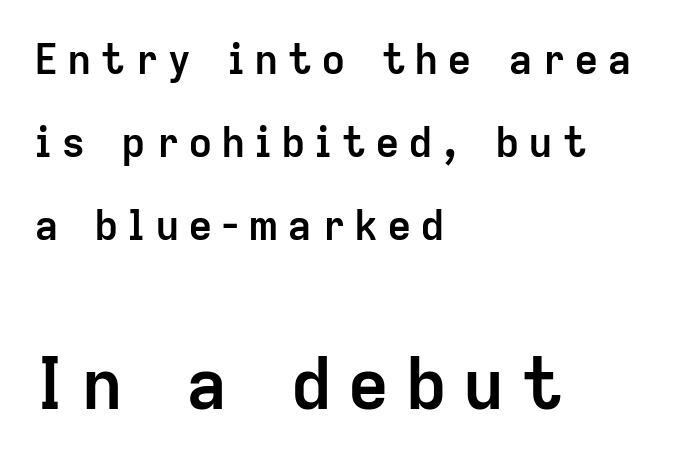
{"serif": "no", "italic": "no", "bold": "yes", "weight": "semibold", "width": "normal", "stroke_contrast": "low", "x_height": "medium", "monospaced": "no", "underline": "no", "align": "left", "line_spacing": "loose", "line_spacing_ratio": 2.03, "letter_spacing": "wide", "letter_spacing_em": 0.21, "larger_block": "second", "size_ratio": 1.73, "glyph_px": 71}
